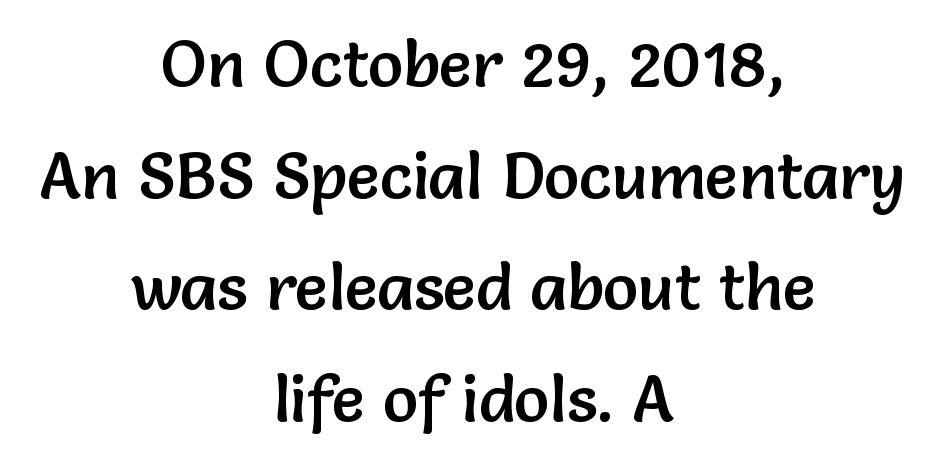
{"serif": "no", "italic": "no", "width": "normal", "stroke_contrast": "low", "x_height": "medium", "monospaced": "no", "underline": "no", "align": "center", "line_spacing": "normal", "line_spacing_ratio": 1.69, "letter_spacing": "normal", "letter_spacing_em": 0.0, "glyph_px": 66}
